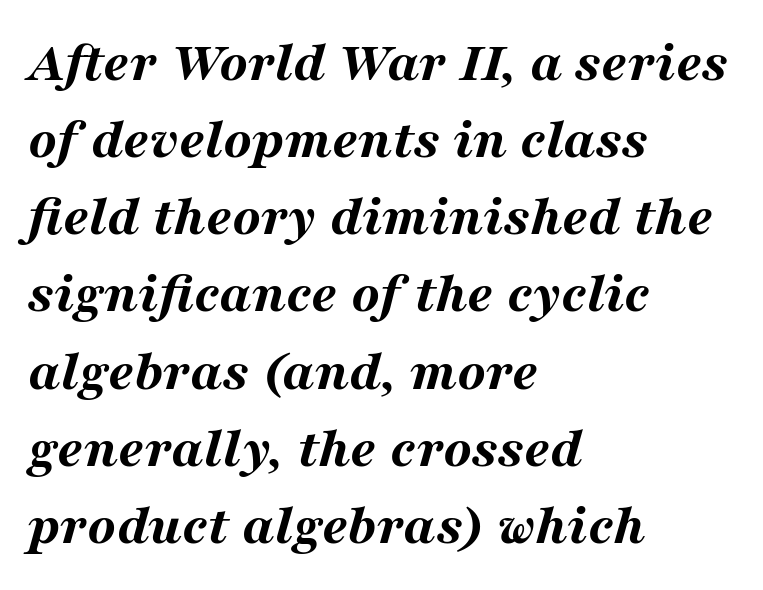
The image shows 58 px bold, wide type, italic (leaning right); set left-aligned, normal line spacing (1.33x), normal letter spacing, not underlined; medium stroke contrast and a medium x-height.
